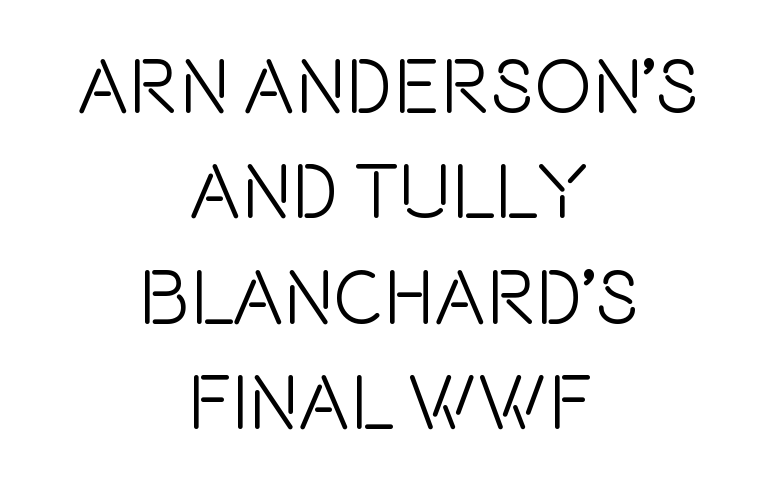
{"serif": "no", "italic": "no", "width": "condensed", "x_height": "large", "monospaced": "no", "underline": "no", "align": "center", "line_spacing": "normal", "line_spacing_ratio": 1.37, "letter_spacing": "normal", "letter_spacing_em": 0.0, "glyph_px": 77}
